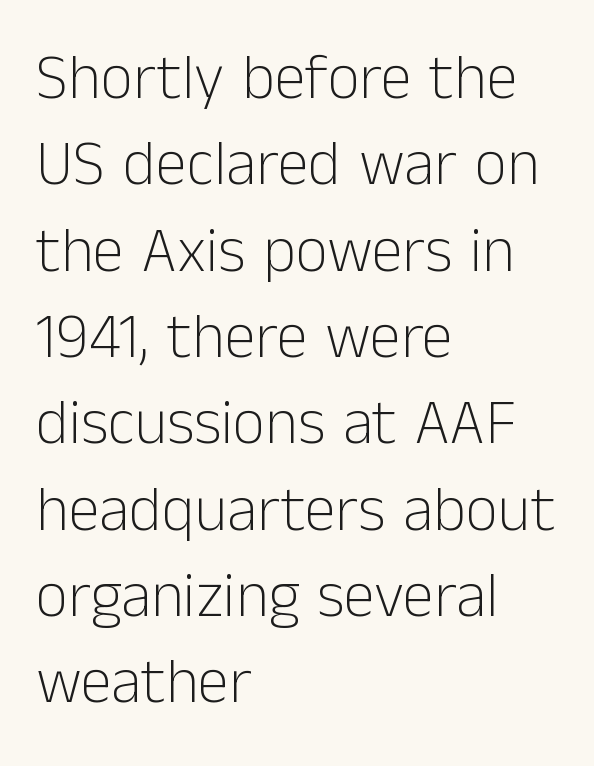
Q: Is the text bold? A: No.
Q: Is the text italic (slanted)? A: No, it is upright.
Q: Is the typeface a serif or a sans-serif typeface? A: Sans-serif.
Q: Is the text underlined? A: No.
Q: How is the paragraph aligned? A: Left-aligned.
Q: Is the spacing between letters normal or unusually wide? A: Normal.
Q: Is the spacing between lines tight, normal or loose? A: Normal.
Q: Width (condensed, normal, or wide)? A: Normal.
Q: Stroke contrast? A: Low.
Q: x-height? A: Medium.
Q: Monospaced? A: No.
